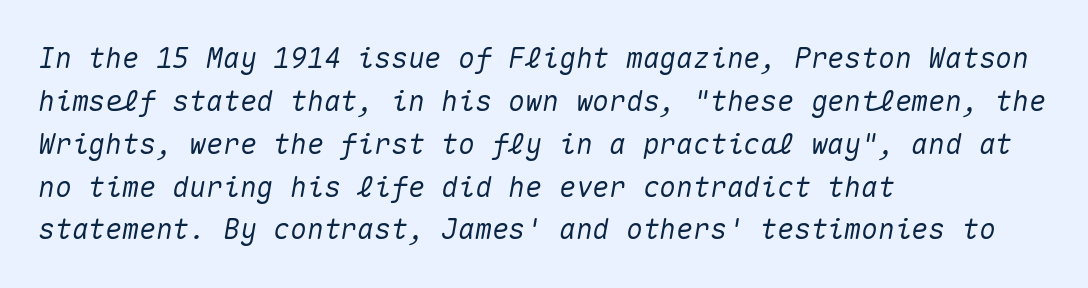
Left-aligned paragraph, ragged on the right. Any mark beneath the type? The region is blank. The passage shown stacks its lines at a standard gap. Words appear dense and cohesive because spacing is normal. Spacing verdict: monospaced, one width for all characters.
